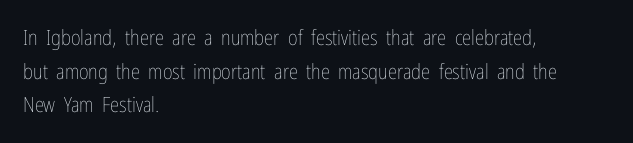
{"italic": "no", "bold": "no", "underline": "no", "align": "left", "line_spacing": "normal", "line_spacing_ratio": 1.6, "letter_spacing": "normal", "letter_spacing_em": 0.0, "glyph_px": 21}
